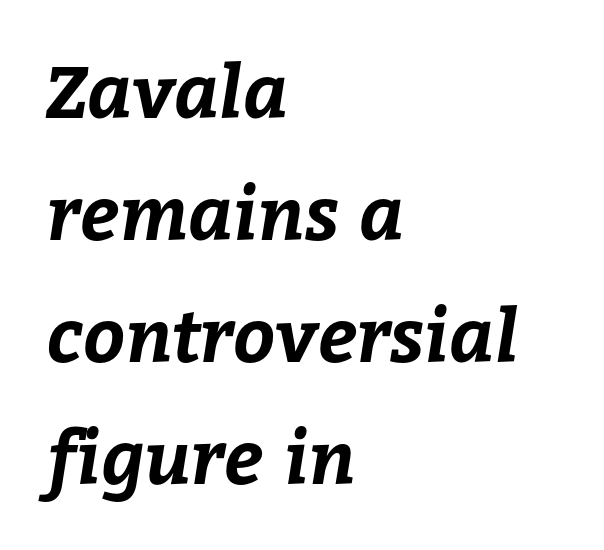
Q: Is the text bold? A: Yes.
Q: Is the text underlined? A: No.
Q: How is the paragraph aligned? A: Left-aligned.
Q: Is the spacing between letters normal or unusually wide? A: Normal.
Q: Is the spacing between lines tight, normal or loose? A: Normal.
Q: Width (condensed, normal, or wide)? A: Normal.
Q: Stroke contrast? A: Low.
Q: x-height? A: Medium.
Q: Monospaced? A: No.
